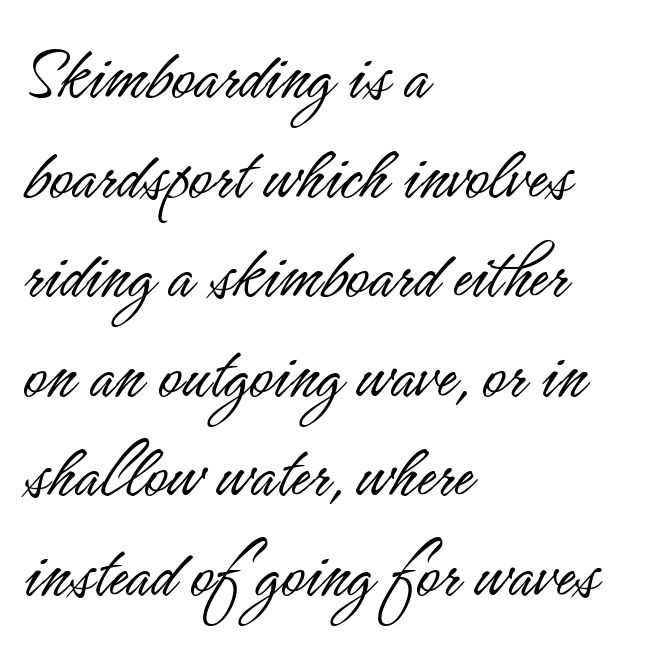
The image shows 79 px light, condensed sans-serif type; set left-aligned, normal line spacing (1.26x), normal letter spacing, not underlined; low stroke contrast and a small x-height.
